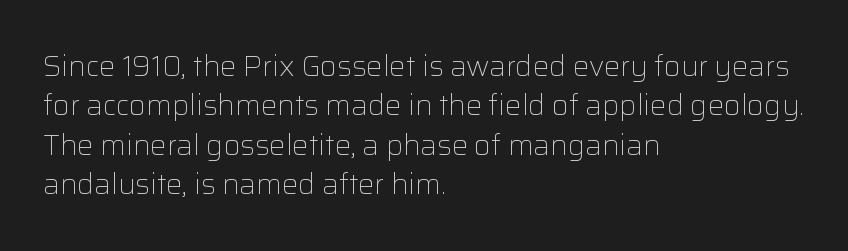
The image shows 29 px light sans-serif type, upright; set left-aligned, normal line spacing (1.36x), normal letter spacing, not underlined; low stroke contrast and a medium x-height.
